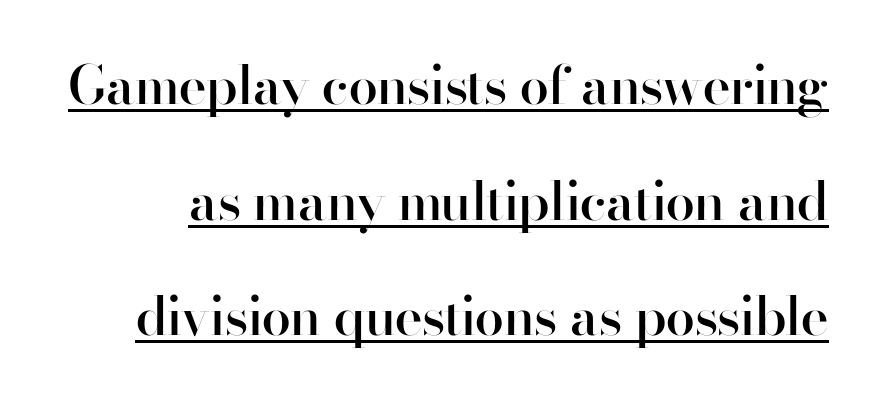
Q: Is the text bold? A: Semi-bold.
Q: Is the text italic (slanted)? A: No, it is upright.
Q: Is the typeface a serif or a sans-serif typeface? A: Sans-serif.
Q: Is the text underlined? A: Yes.
Q: Is the spacing between letters normal or unusually wide? A: Normal.
Q: Is the spacing between lines tight, normal or loose? A: Loose.
Q: Width (condensed, normal, or wide)? A: Normal.
Q: Stroke contrast? A: High.
Q: x-height? A: Small.
Q: Monospaced? A: No.
